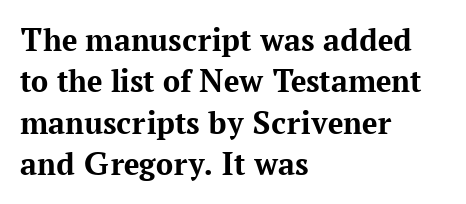
The image shows 34 px bold serif type, upright; set left-aligned, line spacing 1.22x, normal letter spacing, not underlined; medium stroke contrast and a medium x-height.
